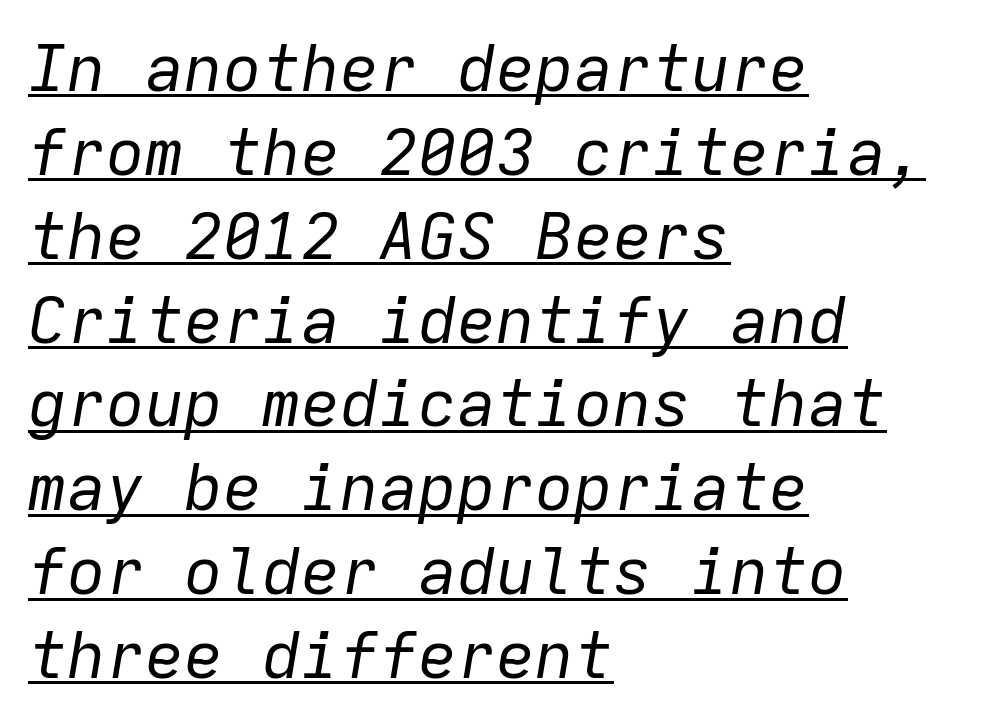
{"italic": "yes", "lean": "right", "slant_degrees": 9, "bold": "no", "weight": "regular", "width": "normal", "stroke_contrast": "low", "x_height": "medium", "monospaced": "yes", "underline": "yes", "align": "left", "line_spacing": "normal", "line_spacing_ratio": 1.29, "letter_spacing": "normal", "letter_spacing_em": 0.0, "glyph_px": 65}
